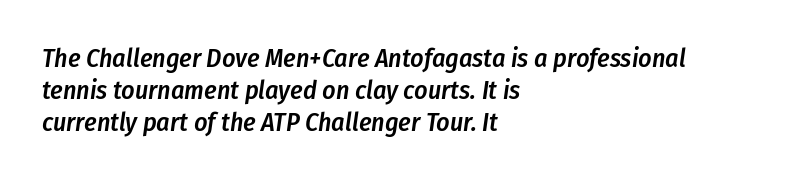
Italic? Definitely — the glyphs are oblique. These lines stack with their left ends in a neat column. The string is rendered with underlining switched off. In terms of weight, the rendering is demibold, just under bold. The letterforms sit shoulder to shoulder at normal distance.
